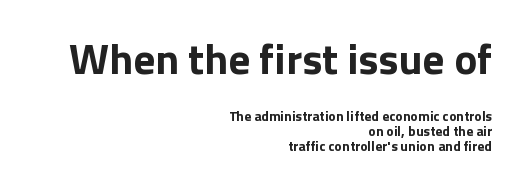
{"serif": "no", "italic": "no", "bold": "yes", "weight": "bold", "width": "normal", "x_height": "medium", "monospaced": "no", "underline": "no", "align": "right", "line_spacing": "tight", "line_spacing_ratio": 1.06, "letter_spacing": "normal", "letter_spacing_em": 0.0, "larger_block": "first", "size_ratio": 3.07, "glyph_px": 43}
